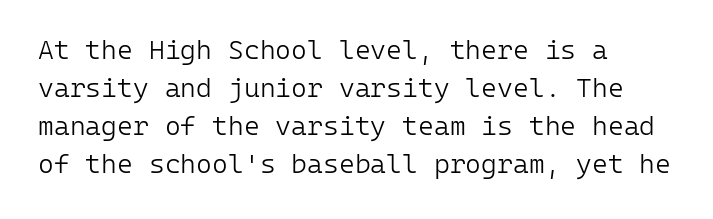
The image shows 27 px text type, upright; set left-aligned, normal line spacing (1.41x), normal letter spacing, not underlined.
